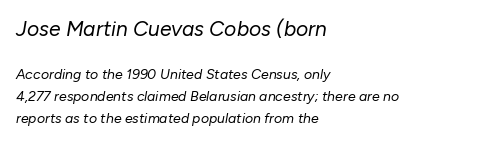
The image shows 21 px text type, italic (leaning right); set left-aligned, normal line spacing (1.55x), normal letter spacing, not underlined; the first (top) block is 1.5x larger.
